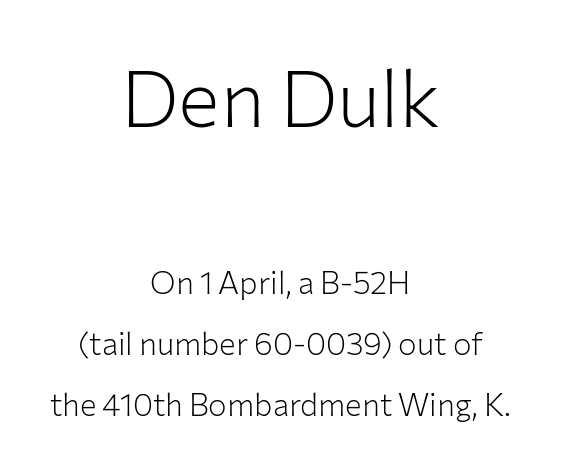
The line texture is even and compact thanks to regular tracking. Top chunk: large. Bottom chunk: small. Check the space under the baseline: it is left empty. A typesetter would mark this as roman, not italic. The paragraph shown floats in the horizontal middle.
